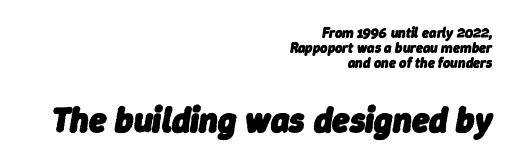
{"italic": "yes", "lean": "right", "slant_degrees": 9, "bold": "yes", "weight": "heavy", "width": "normal", "stroke_contrast": "low", "x_height": "medium", "monospaced": "no", "underline": "no", "align": "right", "line_spacing": "tight", "line_spacing_ratio": 1.08, "letter_spacing": "normal", "letter_spacing_em": 0.0, "larger_block": "second", "size_ratio": 2.5, "glyph_px": 35}
